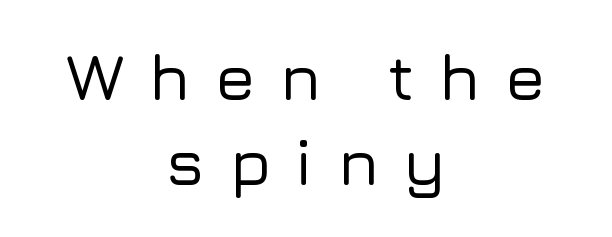
The image shows 66 px sans-serif type, upright; set centered, normal line spacing (1.29x), unusually wide letter spacing (+0.36 em), not underlined; low stroke contrast and a medium x-height.
